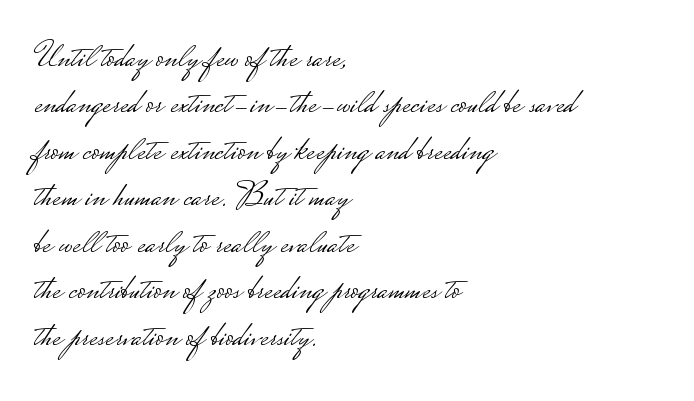
Nobody drew a line under any word here. In terms of leading, this rendering sits right in the middle. The passage shown is typed in a proportional face where columns would drift. Casual observation: everything's shoved over to the left.
